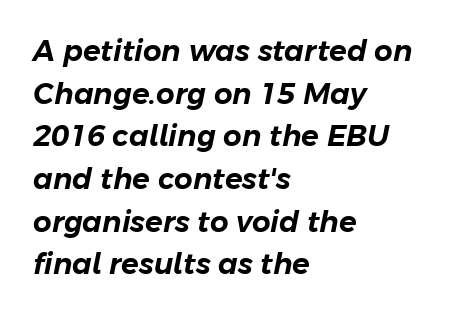
Q: Is the text italic (slanted)? A: Yes, it leans right by about 11 degrees.
Q: Is the text underlined? A: No.
Q: How is the paragraph aligned? A: Left-aligned.
Q: Is the spacing between letters normal or unusually wide? A: Normal.
Q: Is the spacing between lines tight, normal or loose? A: Normal.
Q: Width (condensed, normal, or wide)? A: Normal.
Q: Stroke contrast? A: Low.
Q: x-height? A: Medium.
Q: Monospaced? A: No.
